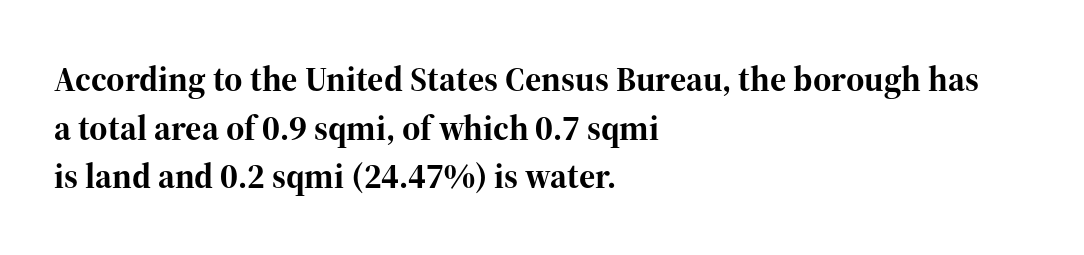
The image shows 35 px bold serif type, upright; set left-aligned, normal line spacing (1.39x), normal letter spacing, not underlined; high stroke contrast and a medium x-height.
